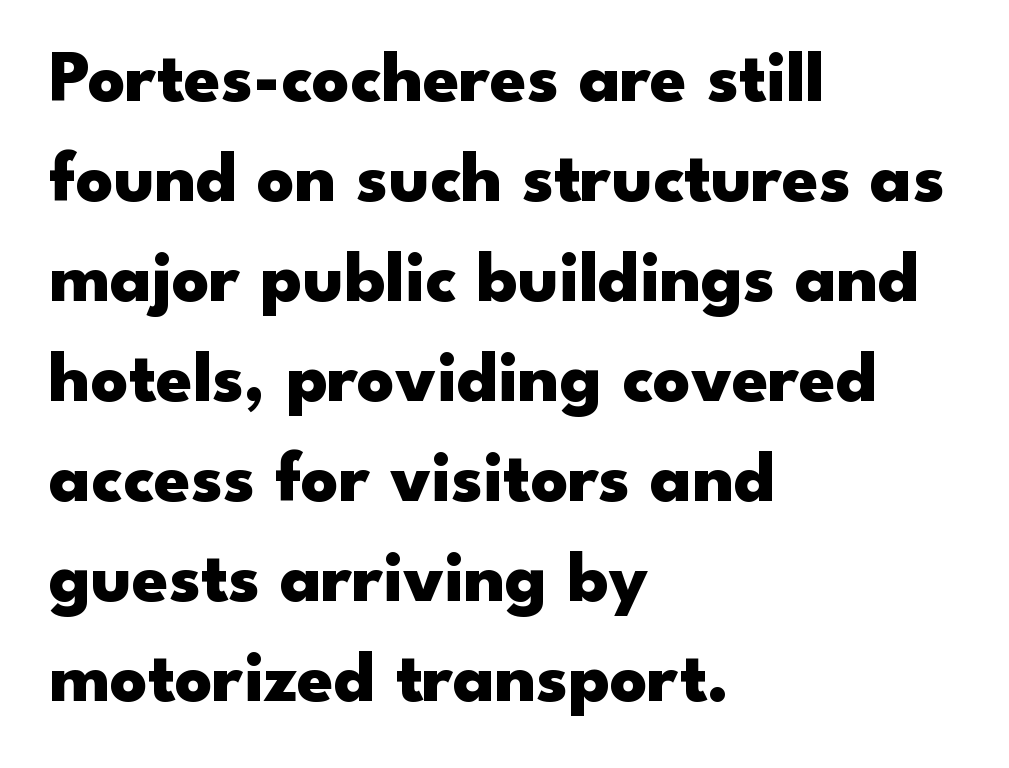
Q: Is the text bold? A: Yes.
Q: Is the text italic (slanted)? A: No, it is upright.
Q: Is the typeface a serif or a sans-serif typeface? A: Sans-serif.
Q: Is the text underlined? A: No.
Q: How is the paragraph aligned? A: Left-aligned.
Q: Is the spacing between letters normal or unusually wide? A: Normal.
Q: Is the spacing between lines tight, normal or loose? A: Normal.
Q: Width (condensed, normal, or wide)? A: Wide.
Q: Stroke contrast? A: Low.
Q: x-height? A: Small.
Q: Monospaced? A: No.
